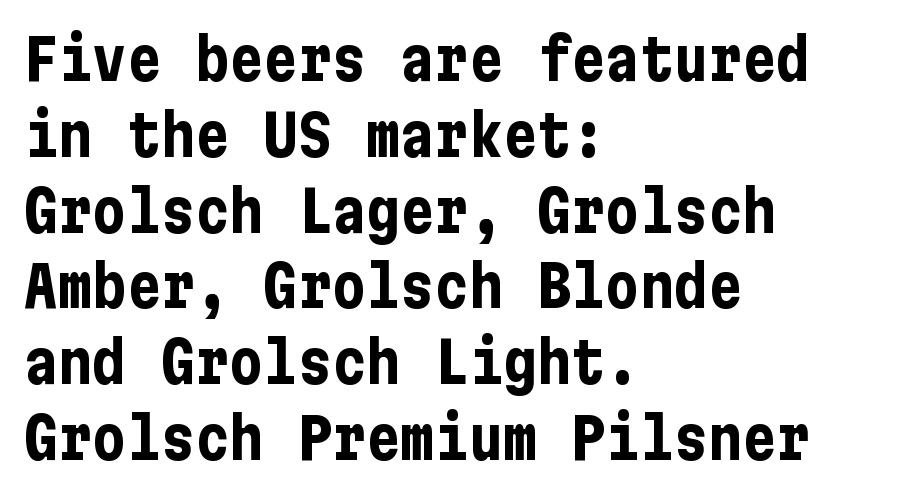
Only glyphs here, with clear space below each row. This sample uses a sans-serif face. Summary of weight: heavy, a full bold. Students, observe: this is what conventionally led text looks like.
